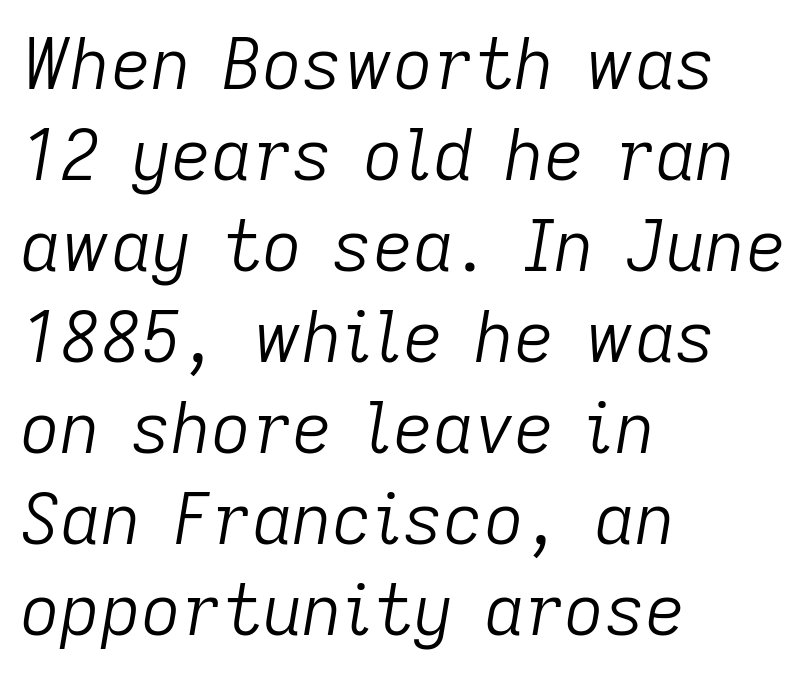
The image shows 70 px light type, italic (leaning right); set left-aligned, normal line spacing (1.3x), normal letter spacing, not underlined; low stroke contrast and a medium x-height.
